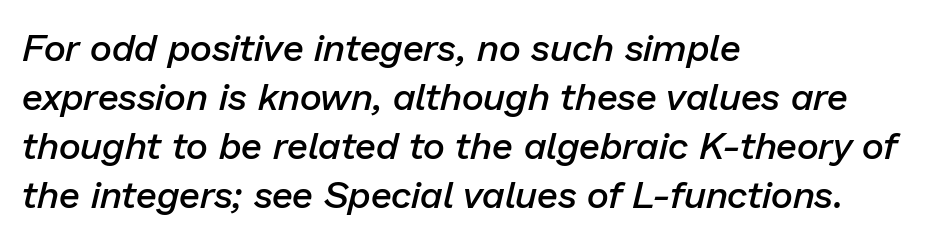
{"italic": "yes", "lean": "right", "slant_degrees": 13, "bold": "semi", "weight": "semibold", "width": "normal", "stroke_contrast": "low", "x_height": "medium", "monospaced": "no", "underline": "no", "align": "left", "line_spacing": "normal", "line_spacing_ratio": 1.29, "letter_spacing": "normal", "letter_spacing_em": 0.0, "glyph_px": 38}
